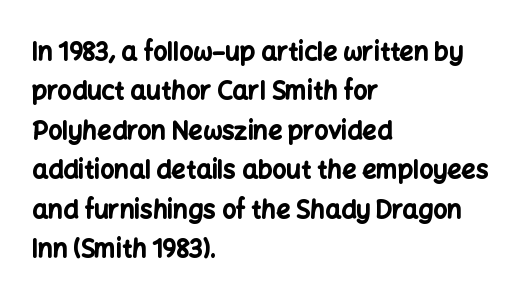
Evenly set lines give the paragraph a standard silhouette. Glance below the letters and you will spot only blank space. Typeset ragged right — the left edge is the straight one. This sample uses plain, unmodified letter spacing. Style check: upright. I'd describe the lettering as bold — thick and assertive.
